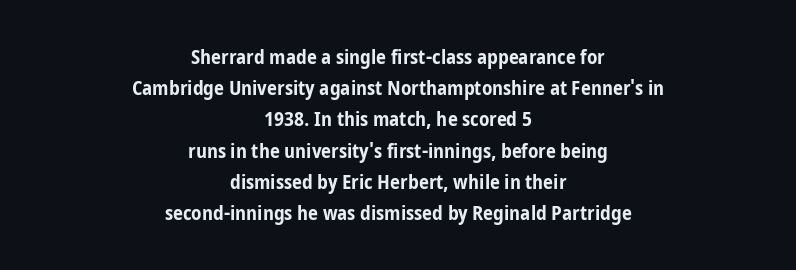
Q: Is the text bold? A: Yes.
Q: Is the text italic (slanted)? A: No, it is upright.
Q: Is the text underlined? A: No.
Q: How is the paragraph aligned? A: Centered.
Q: Is the spacing between letters normal or unusually wide? A: Normal.
Q: Is the spacing between lines tight, normal or loose? A: Normal.
